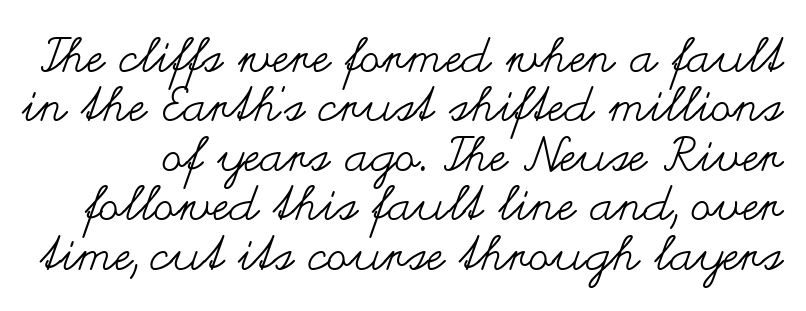
{"bold": "no", "weight": "regular", "width": "wide", "stroke_contrast": "medium", "x_height": "small", "monospaced": "no", "underline": "no", "line_spacing": "tight", "line_spacing_ratio": 1.03, "letter_spacing": "normal", "letter_spacing_em": 0.0, "glyph_px": 48}
